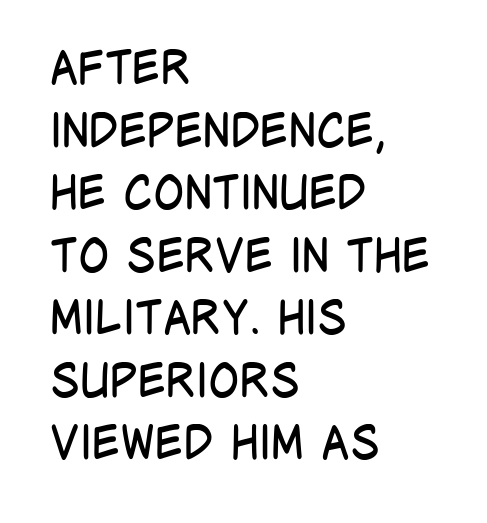
Q: Is the text bold? A: No.
Q: Is the text italic (slanted)? A: No, it is upright.
Q: Is the typeface a serif or a sans-serif typeface? A: Sans-serif.
Q: Is the text underlined? A: No.
Q: How is the paragraph aligned? A: Left-aligned.
Q: Is the spacing between letters normal or unusually wide? A: Normal.
Q: Is the spacing between lines tight, normal or loose? A: Normal.
Q: Width (condensed, normal, or wide)? A: Condensed.
Q: Stroke contrast? A: Low.
Q: x-height? A: Large.
Q: Monospaced? A: No.
